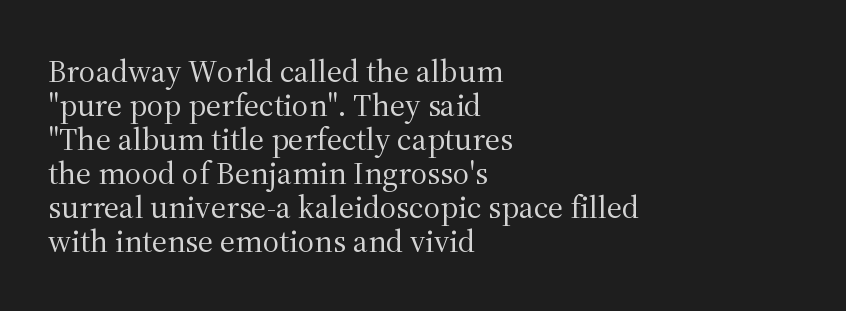
The face used here is seriffed, in the tradition of book romans. The lines are quadded left. Is the letter spacing exaggerated? No — it looks like the ordinary default. The cut favours lightness, reaching ordinary text weight at its darkest. What's the leading like? Squeezed, with rows nearly overlapping.
